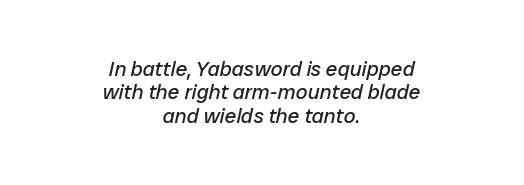
The image shows 21 px text type, italic (leaning right); set centered, tight line spacing (1.11x), normal letter spacing, not underlined.
